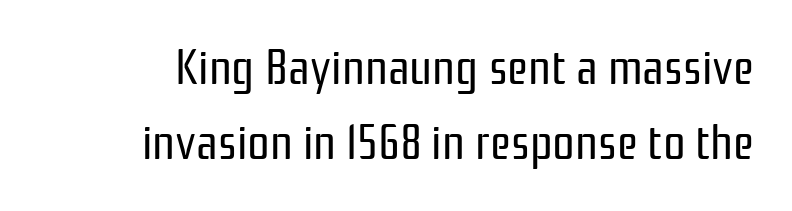
Q: Is the text bold? A: No.
Q: Is the text italic (slanted)? A: No, it is upright.
Q: Is the typeface a serif or a sans-serif typeface? A: Sans-serif.
Q: Is the text underlined? A: No.
Q: Is the spacing between letters normal or unusually wide? A: Normal.
Q: Is the spacing between lines tight, normal or loose? A: Normal.
Q: Width (condensed, normal, or wide)? A: Condensed.
Q: Stroke contrast? A: Low.
Q: x-height? A: Medium.
Q: Monospaced? A: No.
